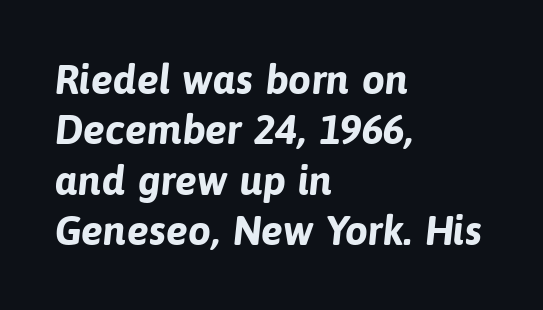
{"serif": "no", "bold": "yes", "weight": "bold", "width": "normal", "stroke_contrast": "low", "x_height": "medium", "monospaced": "no", "underline": "no", "align": "left", "line_spacing_ratio": 1.23, "letter_spacing": "normal", "letter_spacing_em": 0.0, "glyph_px": 41}
